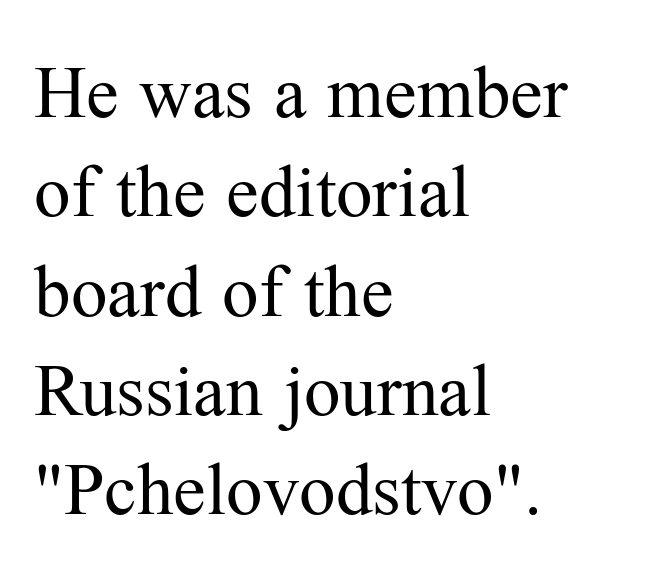
{"serif": "yes", "italic": "no", "bold": "no", "weight": "regular", "width": "normal", "stroke_contrast": "medium", "x_height": "medium", "monospaced": "no", "underline": "no", "align": "left", "line_spacing": "normal", "line_spacing_ratio": 1.36, "letter_spacing": "normal", "letter_spacing_em": 0.0, "glyph_px": 73}
